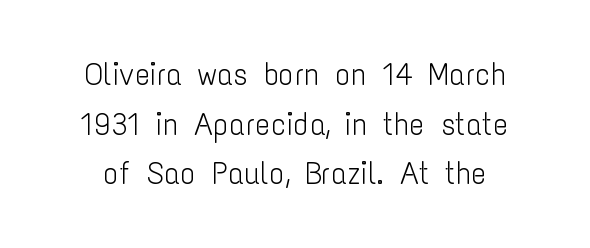
The image shows 32 px light, condensed sans-serif type, upright; set normal line spacing (1.55x), normal letter spacing, not underlined; low stroke contrast and a medium x-height.
